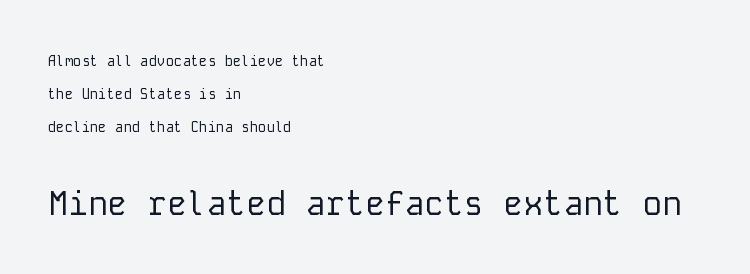
{"serif": "no", "italic": "no", "bold": "no", "weight": "regular", "width": "normal", "stroke_contrast": "low", "x_height": "medium", "monospaced": "yes", "underline": "no", "align": "left", "line_spacing": "loose", "line_spacing_ratio": 2.36, "letter_spacing": "normal", "letter_spacing_em": 0.0, "larger_block": "second", "size_ratio": 2.36, "glyph_px": 33}
